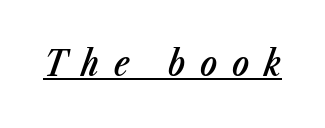
The image shows 35 px semibold, condensed type, italic (leaning right); set unusually wide letter spacing (+0.43 em), underlined; low stroke contrast and a medium x-height.
